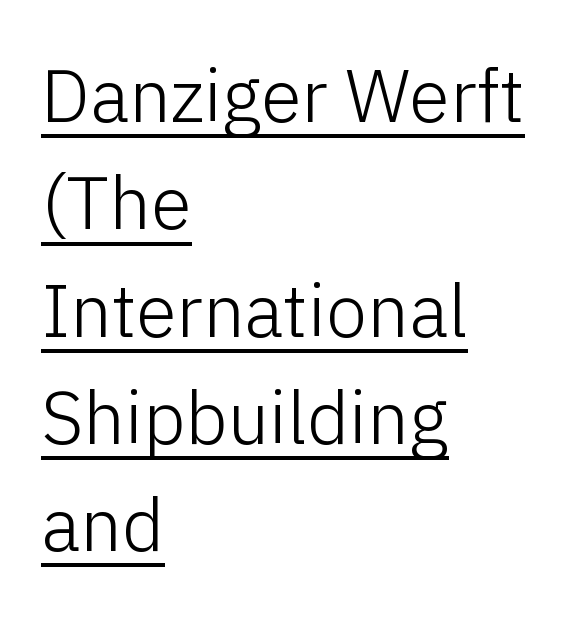
The image shows 74 px light sans-serif type, upright; set left-aligned, normal line spacing (1.45x), normal letter spacing, underlined; low stroke contrast and a medium x-height.
